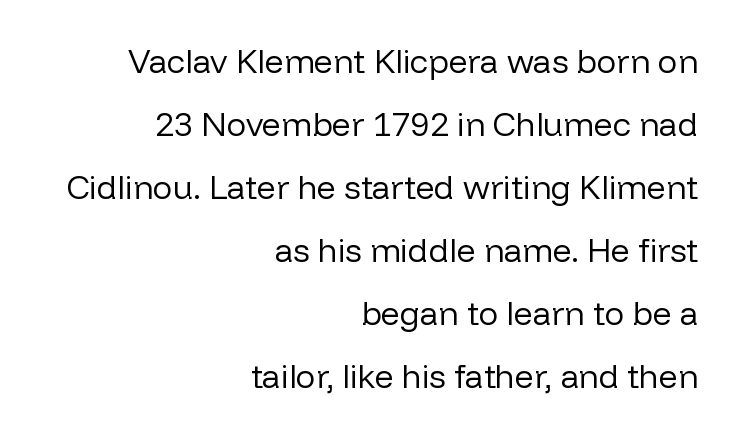
The image shows 33 px regular-weight sans-serif type, upright; set right-aligned, loose line spacing (1.91x), normal letter spacing, not underlined; low stroke contrast and a medium x-height.
